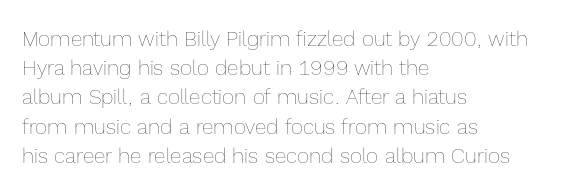
Tracking here is standard; glyphs follow each other at the usual distance. Heft: none added — not bold. These lines are set flush left with a ragged right edge. The letters stand straight up with perfectly vertical stems. Has an underline been added? It has not.
